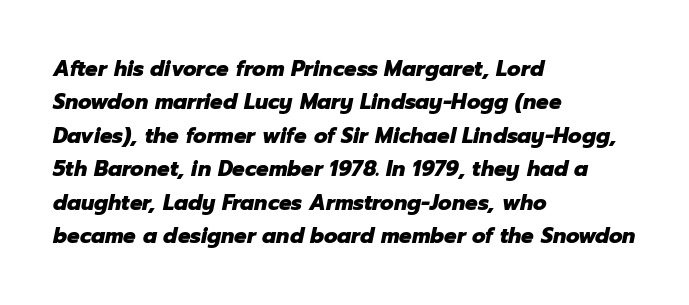
{"italic": "yes", "lean": "right", "slant_degrees": 12, "bold": "yes", "underline": "no", "align": "left", "line_spacing": "normal", "line_spacing_ratio": 1.59, "letter_spacing": "normal", "letter_spacing_em": 0.0, "glyph_px": 21}
